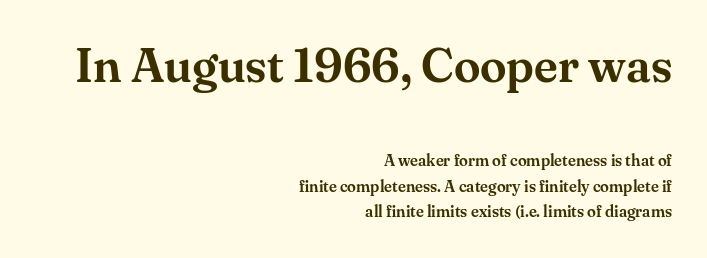
Q: Is the text italic (slanted)? A: No, it is upright.
Q: Is the typeface a serif or a sans-serif typeface? A: Serif.
Q: Is the text underlined? A: No.
Q: How is the paragraph aligned? A: Right-aligned.
Q: Is the spacing between letters normal or unusually wide? A: Normal.
Q: Is the spacing between lines tight, normal or loose? A: Normal.
Q: Which block of text is set in a larger size, the first (top) or the second (bottom)? A: The first (top) one.
Q: Width (condensed, normal, or wide)? A: Normal.
Q: Stroke contrast? A: Medium.
Q: x-height? A: Small.
Q: Monospaced? A: No.
